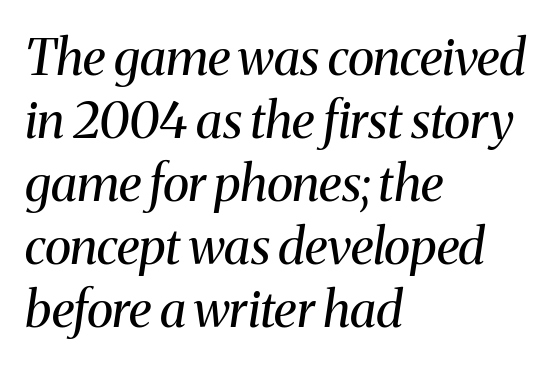
The image shows 50 px regular-weight serif type, italic (leaning right); set left-aligned, normal line spacing (1.26x), normal letter spacing, not underlined; medium stroke contrast and a medium x-height.
